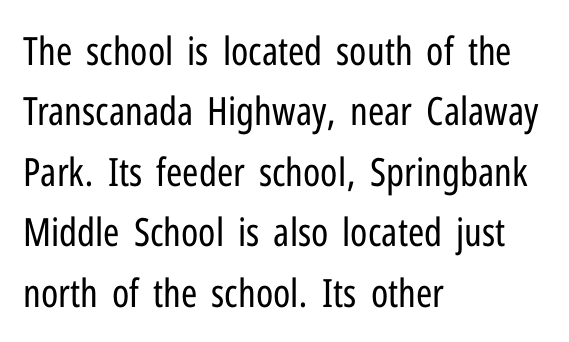
The image shows 39 px regular-weight, condensed sans-serif type, upright; set left-aligned, normal line spacing (1.55x), normal letter spacing, not underlined; low stroke contrast and a medium x-height.
